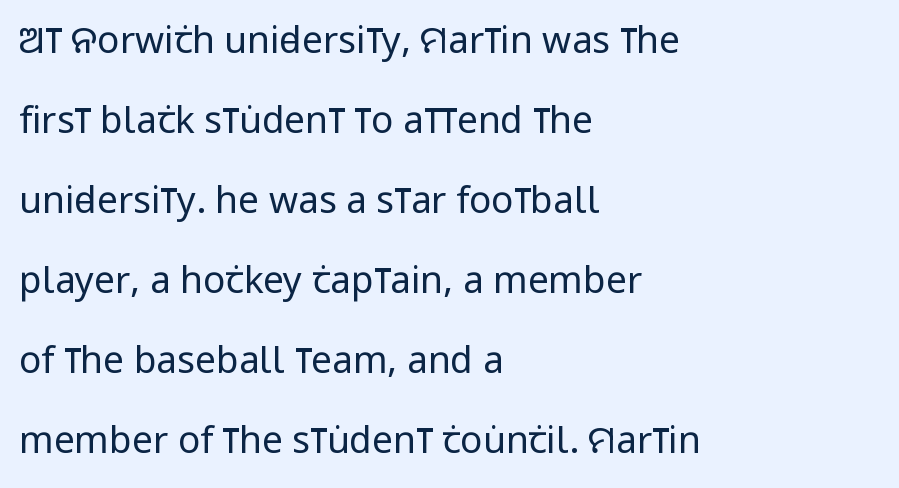
Q: Is the text bold? A: No.
Q: Is the text italic (slanted)? A: No, it is upright.
Q: Is the typeface a serif or a sans-serif typeface? A: Sans-serif.
Q: Is the text underlined? A: No.
Q: How is the paragraph aligned? A: Left-aligned.
Q: Is the spacing between letters normal or unusually wide? A: Normal.
Q: Is the spacing between lines tight, normal or loose? A: Loose.
Q: Width (condensed, normal, or wide)? A: Condensed.
Q: Stroke contrast? A: Low.
Q: x-height? A: Large.
Q: Monospaced? A: No.
